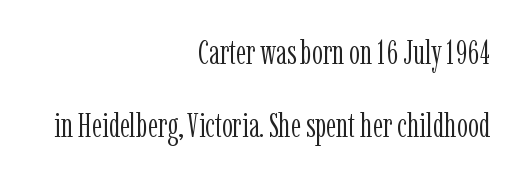
{"serif": "yes", "italic": "no", "bold": "no", "weight": "light", "width": "condensed", "stroke_contrast": "low", "x_height": "medium", "monospaced": "no", "underline": "no", "align": "right", "line_spacing": "loose", "line_spacing_ratio": 2.16, "letter_spacing": "normal", "letter_spacing_em": 0.0, "glyph_px": 34}
